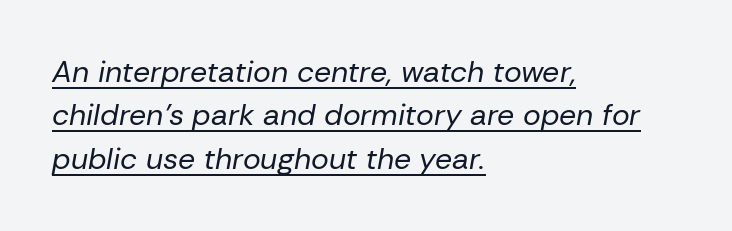
Q: Is the text bold? A: No.
Q: Is the text italic (slanted)? A: Yes, it leans right by about 10 degrees.
Q: Is the text underlined? A: Yes.
Q: How is the paragraph aligned? A: Left-aligned.
Q: Is the spacing between letters normal or unusually wide? A: Normal.
Q: Is the spacing between lines tight, normal or loose? A: Normal.
Q: Width (condensed, normal, or wide)? A: Normal.
Q: Stroke contrast? A: Low.
Q: x-height? A: Medium.
Q: Monospaced? A: No.
